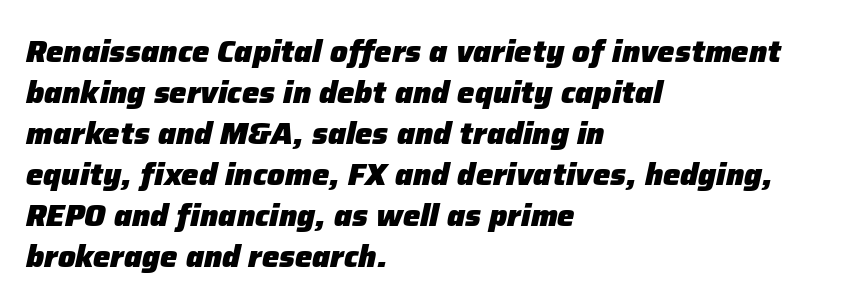
Heavy, bold letterforms. Spacing verdict: proportional, widths tailored to each character. The typesetter chose a ragged-right arrangement here. Clear beneath every line of the passage. Here the glyphs are tracked normally, forming tight word shapes. Yep, that's italic — everything's leaning.
